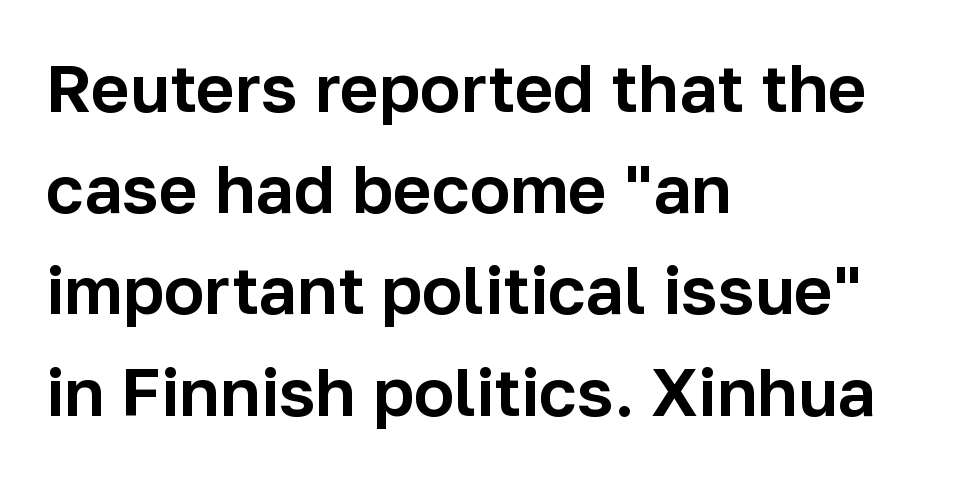
{"serif": "no", "italic": "no", "width": "normal", "stroke_contrast": "low", "x_height": "medium", "monospaced": "no", "underline": "no", "align": "left", "line_spacing": "normal", "line_spacing_ratio": 1.51, "letter_spacing": "normal", "letter_spacing_em": 0.0, "glyph_px": 67}
